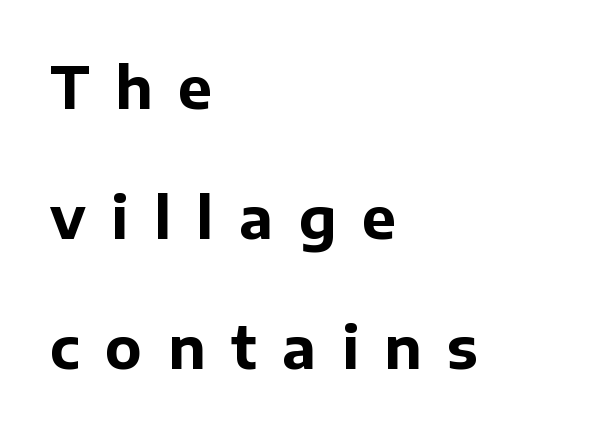
Q: Is the text bold? A: Yes.
Q: Is the text italic (slanted)? A: No, it is upright.
Q: Is the typeface a serif or a sans-serif typeface? A: Sans-serif.
Q: Is the text underlined? A: No.
Q: How is the paragraph aligned? A: Left-aligned.
Q: Is the spacing between letters normal or unusually wide? A: Unusually wide.
Q: Is the spacing between lines tight, normal or loose? A: Loose.
Q: Width (condensed, normal, or wide)? A: Normal.
Q: Stroke contrast? A: Low.
Q: x-height? A: Medium.
Q: Monospaced? A: No.
